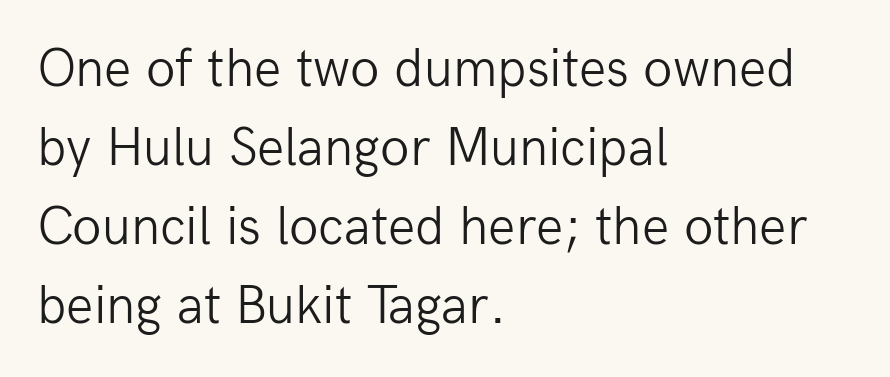
The image shows 54 px light sans-serif type, upright; set left-aligned, normal line spacing (1.46x), normal letter spacing, not underlined; low stroke contrast and a medium x-height.
